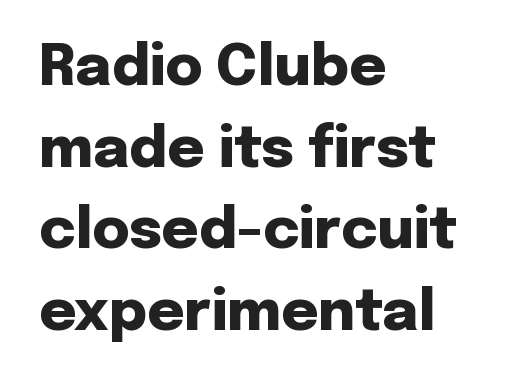
The space beneath each line is pristine and unruled. Summary of weight: heavy, a full bold. This is sans-serif lettering, the kind often seen on screens and signage. Varying glyph widths throughout — classic text-font behaviour.
